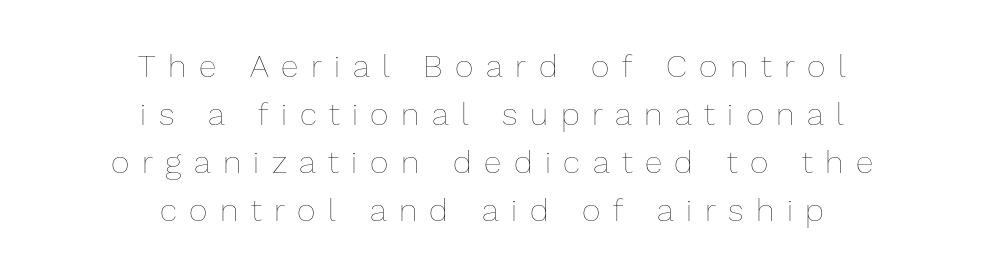
The image shows 32 px thin type, upright; set centered, normal line spacing (1.5x), unusually wide letter spacing (+0.39 em), not underlined; low stroke contrast and a medium x-height.
